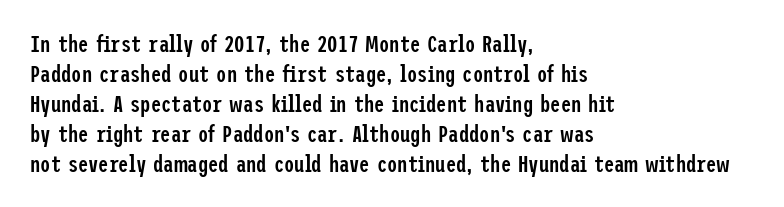
Q: Is the text bold? A: Semi-bold.
Q: Is the text italic (slanted)? A: No, it is upright.
Q: Is the text underlined? A: No.
Q: How is the paragraph aligned? A: Left-aligned.
Q: Is the spacing between letters normal or unusually wide? A: Normal.
Q: Is the spacing between lines tight, normal or loose? A: Normal.
